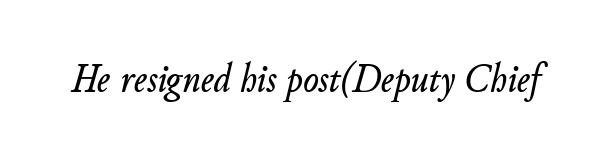
Q: Is the text italic (slanted)? A: Yes, it leans right by about 11 degrees.
Q: Is the text underlined? A: No.
Q: Is the spacing between letters normal or unusually wide? A: Normal.
Q: Width (condensed, normal, or wide)? A: Normal.
Q: Stroke contrast? A: Low.
Q: x-height? A: Small.
Q: Monospaced? A: No.
